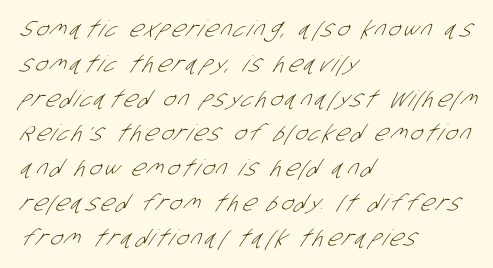
{"bold": "no", "underline": "no", "align": "left", "line_spacing": "normal", "line_spacing_ratio": 1.58, "glyph_px": 22}
